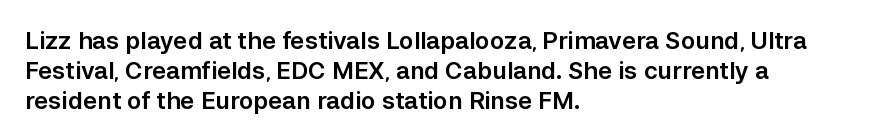
{"italic": "no", "underline": "no", "align": "left", "line_spacing": "normal", "line_spacing_ratio": 1.25, "letter_spacing": "normal", "letter_spacing_em": 0.0, "glyph_px": 24}
